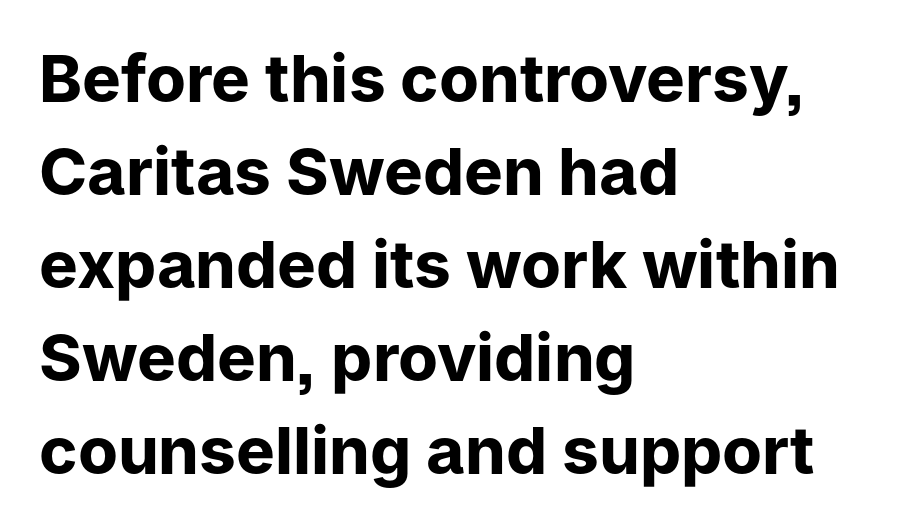
The image shows 65 px bold sans-serif type, upright; set left-aligned, normal line spacing (1.43x), normal letter spacing, not underlined; low stroke contrast and a medium x-height.
